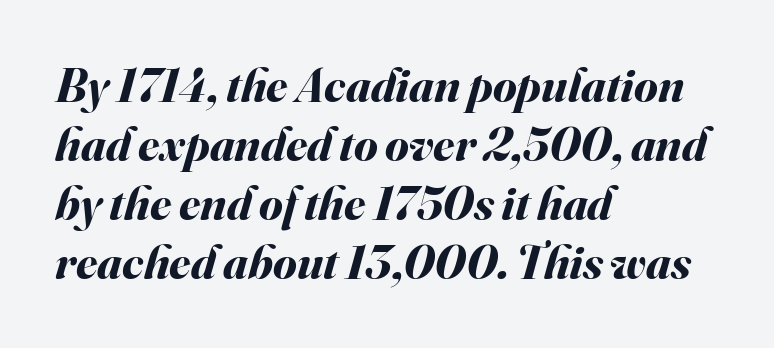
The image shows 48 px bold type, italic (leaning right); set left-aligned, line spacing 1.23x, normal letter spacing, not underlined; medium stroke contrast and a small x-height.
